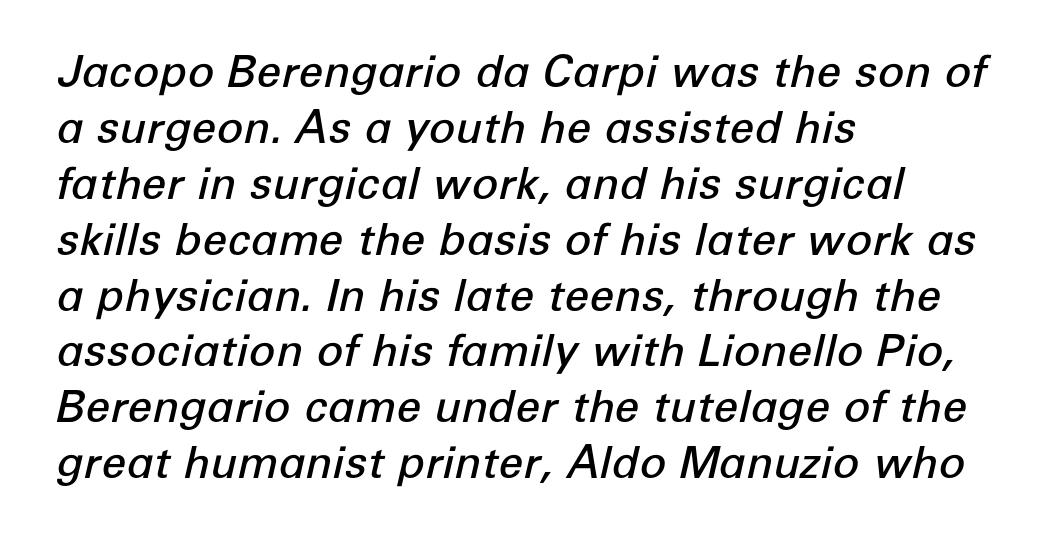
Whoever set this chose a conventional vertical rhythm. This rendering leaves character spacing at its baseline value. Each letter keeps its own natural width here, so spacing adapts to shape. Each glyph is drawn with semibold strokes, heavier than normal yet not fully bold. Compared with ordinary roman type, these characters are visibly tilted.
